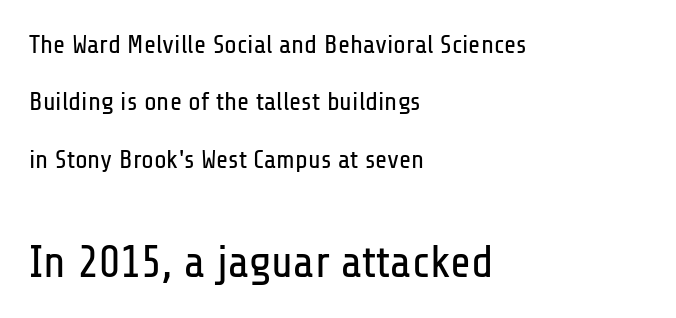
Q: Is the text bold? A: No.
Q: Is the text italic (slanted)? A: No, it is upright.
Q: Is the typeface a serif or a sans-serif typeface? A: Sans-serif.
Q: Is the text underlined? A: No.
Q: How is the paragraph aligned? A: Left-aligned.
Q: Is the spacing between letters normal or unusually wide? A: Normal.
Q: Is the spacing between lines tight, normal or loose? A: Loose.
Q: Which block of text is set in a larger size, the first (top) or the second (bottom)? A: The second (bottom) one.
Q: Width (condensed, normal, or wide)? A: Condensed.
Q: Stroke contrast? A: Low.
Q: x-height? A: Medium.
Q: Monospaced? A: No.
